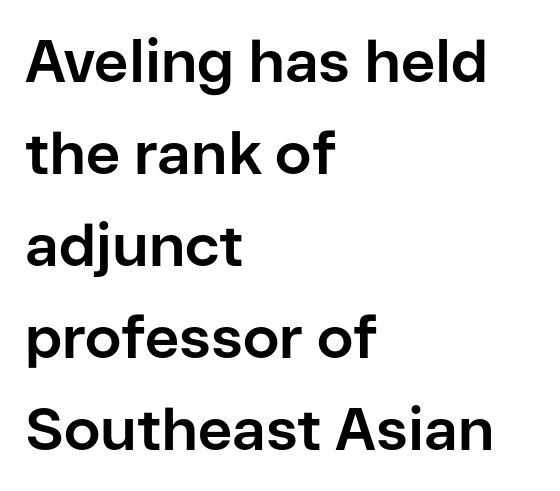
Is there much room between lines? A standard amount, neither cramped nor airy. The compositor pushed each line to the left boundary. Nothing sits at the stroke ends, so this counts as sans-serif. Typographic density is high because the face is bold.
